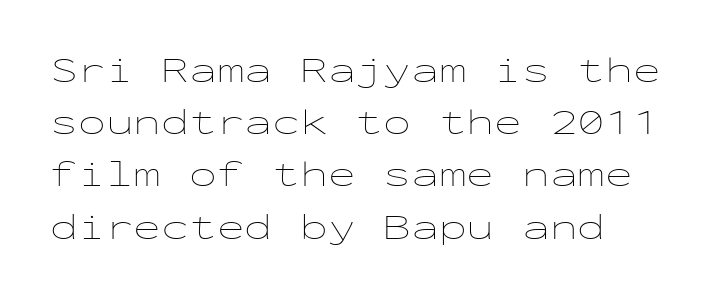
The image shows 37 px thin, wide type, upright, monospaced; set normal line spacing (1.41x), normal letter spacing, not underlined; low stroke contrast and a medium x-height.
